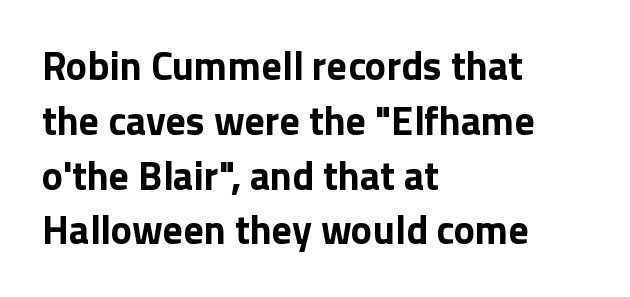
{"serif": "no", "italic": "no", "bold": "yes", "weight": "bold", "width": "normal", "stroke_contrast": "low", "x_height": "medium", "monospaced": "no", "underline": "no", "align": "left", "line_spacing": "normal", "line_spacing_ratio": 1.37, "letter_spacing": "normal", "letter_spacing_em": 0.0, "glyph_px": 40}
